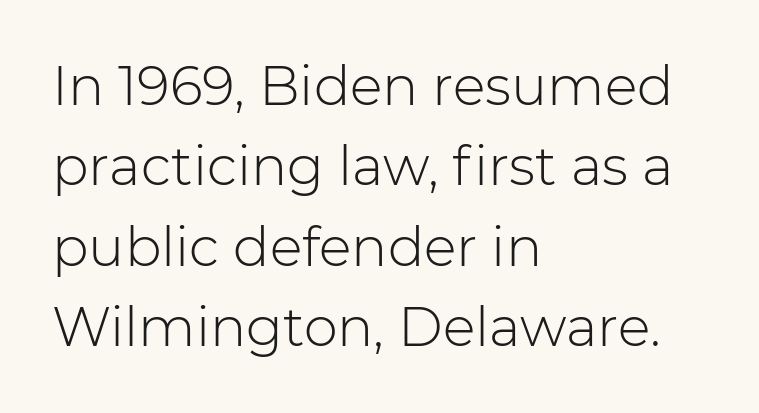
{"serif": "no", "italic": "no", "bold": "no", "weight": "light", "width": "normal", "stroke_contrast": "low", "x_height": "medium", "monospaced": "no", "underline": "no", "align": "left", "line_spacing": "normal", "line_spacing_ratio": 1.49, "letter_spacing": "normal", "letter_spacing_em": 0.0, "glyph_px": 54}
